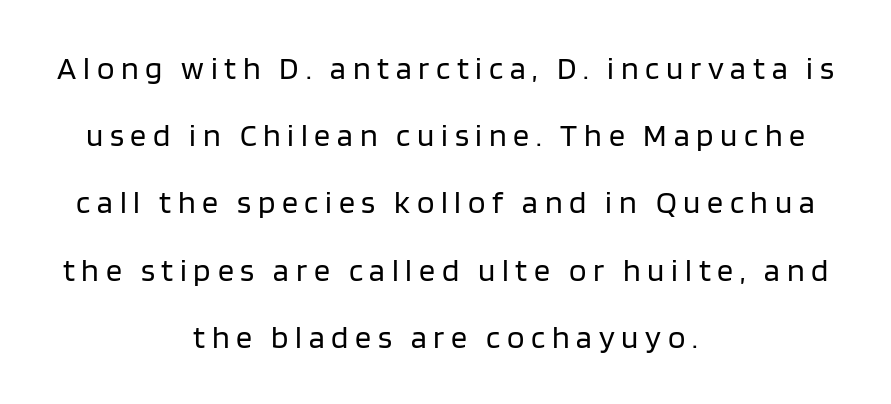
The gaps between neighbouring characters are conspicuously large. Vertically, the passage feels expansive, rows floating well apart. The face used here is proportionally spaced, like ordinary book or web type. Notice how the stems are strictly vertical — no italics here. Stems and bowls with no extra thickness — not bold. Both edges are ragged and mirror each other, which tells us the setting is centered.
